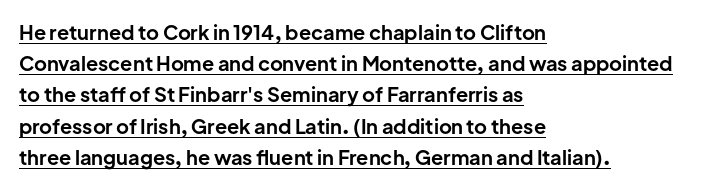
Q: Is the text bold? A: Yes.
Q: Is the text italic (slanted)? A: No, it is upright.
Q: Is the text underlined? A: Yes.
Q: How is the paragraph aligned? A: Left-aligned.
Q: Is the spacing between letters normal or unusually wide? A: Normal.
Q: Is the spacing between lines tight, normal or loose? A: Normal.
